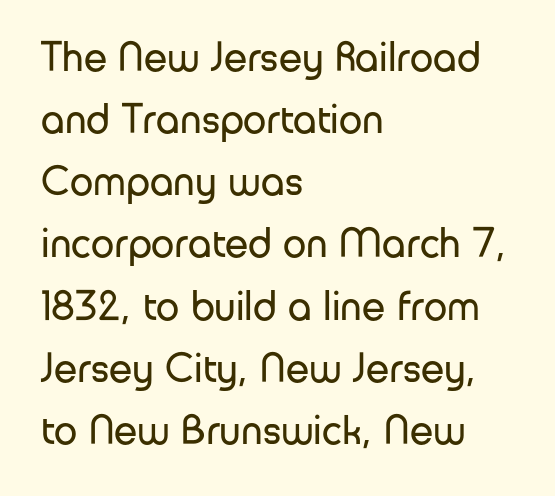
Q: Is the text bold? A: No.
Q: Is the text italic (slanted)? A: No, it is upright.
Q: Is the typeface a serif or a sans-serif typeface? A: Sans-serif.
Q: Is the text underlined? A: No.
Q: How is the paragraph aligned? A: Left-aligned.
Q: Is the spacing between letters normal or unusually wide? A: Normal.
Q: Is the spacing between lines tight, normal or loose? A: Normal.
Q: Width (condensed, normal, or wide)? A: Normal.
Q: Stroke contrast? A: Low.
Q: x-height? A: Medium.
Q: Monospaced? A: No.
